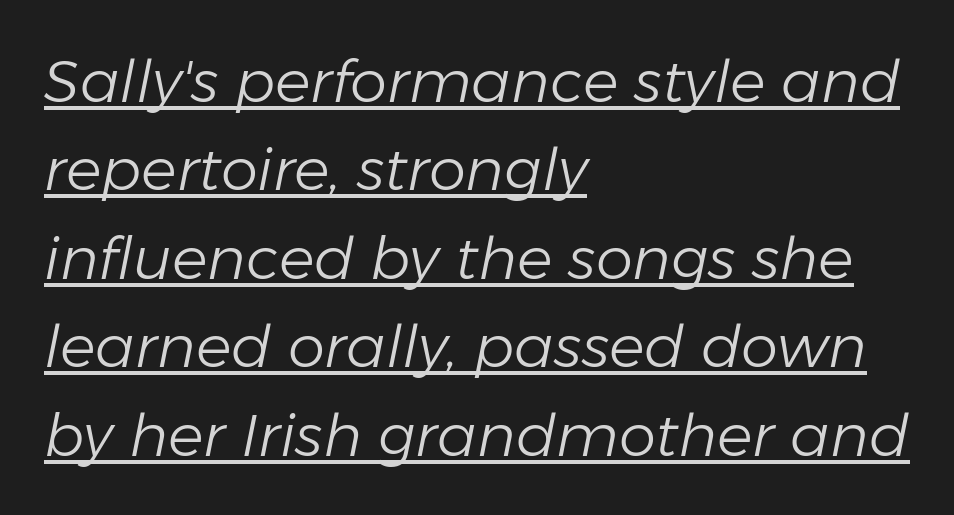
Reading down the block, your eye returns to a fixed left position each line. Compared with typical paragraphs, the rows here are spaced about the same. No extra ink here — the face is not bold. A continuous stroke trails under the words, as in a hyperlink.
